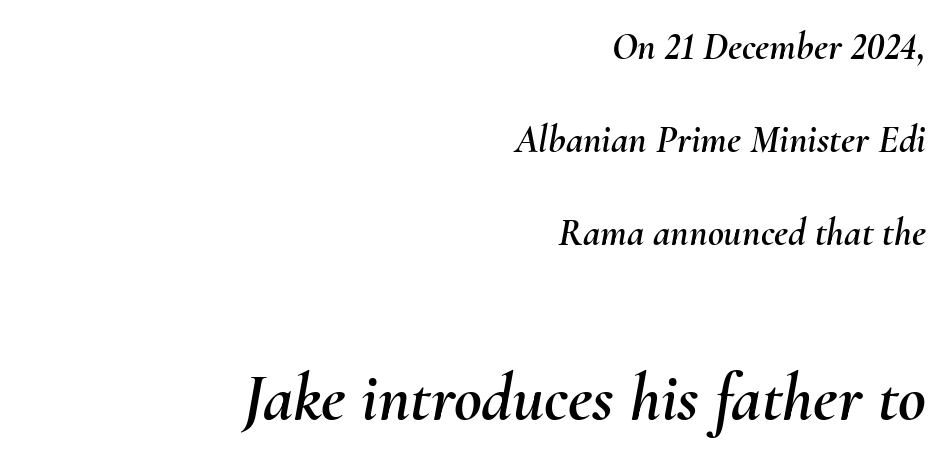
Bare-footed words on every line. No extra tracking has been applied to these lines. Look at the glyph heights: the lower group is clearly the bigger setting. Does the lettering tilt? It does — this is italic. Leading is clearly above the norm, producing a sparse column.
